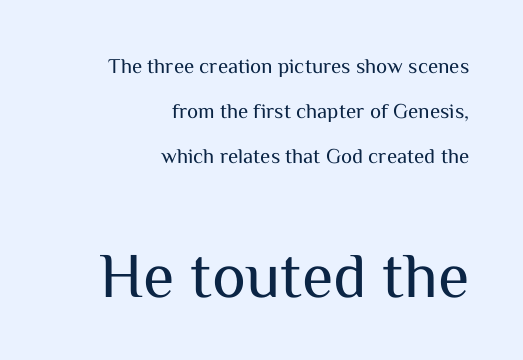
Q: Is the text bold? A: No.
Q: Is the text italic (slanted)? A: No, it is upright.
Q: Is the typeface a serif or a sans-serif typeface? A: Sans-serif.
Q: Is the text underlined? A: No.
Q: How is the paragraph aligned? A: Right-aligned.
Q: Is the spacing between letters normal or unusually wide? A: Normal.
Q: Is the spacing between lines tight, normal or loose? A: Loose.
Q: Which block of text is set in a larger size, the first (top) or the second (bottom)? A: The second (bottom) one.
Q: Width (condensed, normal, or wide)? A: Normal.
Q: Stroke contrast? A: Medium.
Q: x-height? A: Medium.
Q: Monospaced? A: No.
